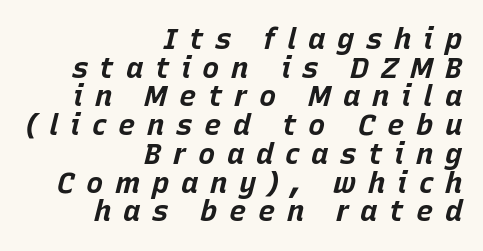
In terms of weight, the rendering is a true, heavy bold. Style check: oblique. The specimen omits any rule beneath the text block's lines. The rendering anchors every line to the right-hand side. Do the characters align in a grid? No, the font is proportional. Here the glyphs are tracked loosely, breaking word shapes into spaced letters.
